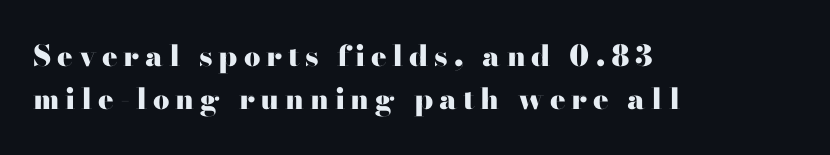
The image shows 29 px heavy, wide serif type, upright; set left-aligned, normal line spacing (1.5x), unusually wide letter spacing (+0.2 em), not underlined; high stroke contrast and a small x-height.
